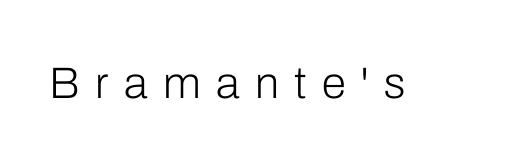
{"serif": "no", "italic": "no", "bold": "no", "weight": "light", "width": "normal", "stroke_contrast": "low", "x_height": "medium", "monospaced": "no", "underline": "no", "letter_spacing": "wide", "letter_spacing_em": 0.35, "glyph_px": 44}
